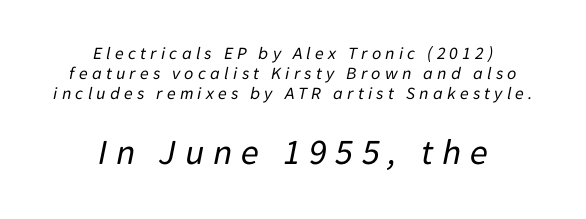
{"italic": "yes", "lean": "right", "slant_degrees": 11, "bold": "no", "weight": "regular", "width": "normal", "stroke_contrast": "low", "x_height": "medium", "monospaced": "no", "underline": "no", "align": "center", "line_spacing": "tight", "line_spacing_ratio": 1.12, "letter_spacing": "wide", "letter_spacing_em": 0.23, "larger_block": "second", "size_ratio": 2.06, "glyph_px": 37}
